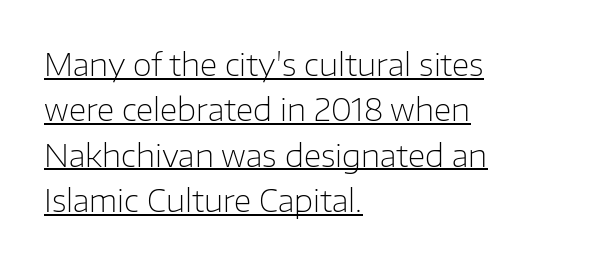
The image shows 31 px light sans-serif type, upright; set left-aligned, normal line spacing (1.46x), normal letter spacing, underlined; low stroke contrast and a medium x-height.
